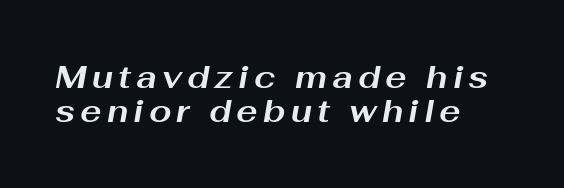
{"italic": "yes", "lean": "right", "slant_degrees": 10, "bold": "yes", "weight": "bold", "width": "wide", "stroke_contrast": "medium", "x_height": "medium", "monospaced": "no", "underline": "no", "align": "left", "line_spacing": "tight", "line_spacing_ratio": 1.07, "glyph_px": 32}
